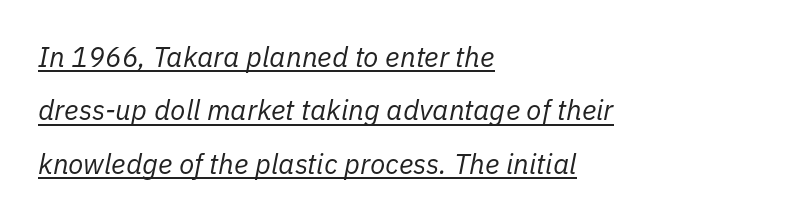
The image shows 28 px regular-weight type, italic (leaning right); set left-aligned, loose line spacing (1.91x), normal letter spacing, underlined; low stroke contrast and a medium x-height.
